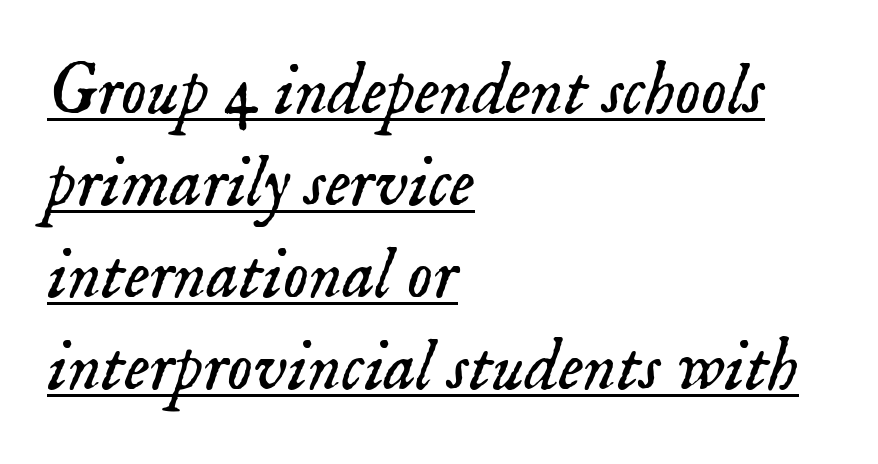
The image shows 72 px light serif type, italic (leaning right); set left-aligned, normal line spacing (1.28x), normal letter spacing, underlined; low stroke contrast and a small x-height.
